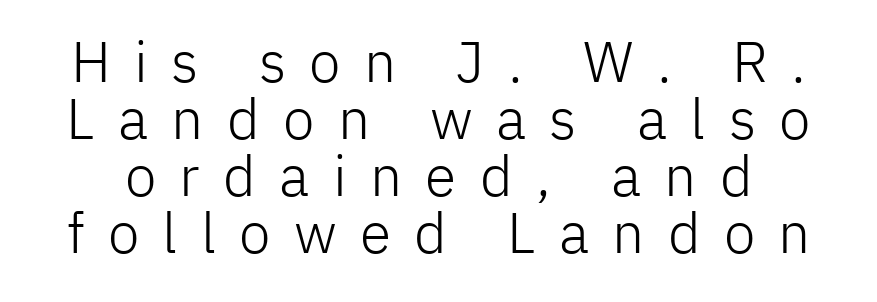
Q: Is the text bold? A: No.
Q: Is the text italic (slanted)? A: No, it is upright.
Q: Is the typeface a serif or a sans-serif typeface? A: Sans-serif.
Q: Is the text underlined? A: No.
Q: Is the spacing between letters normal or unusually wide? A: Unusually wide.
Q: Is the spacing between lines tight, normal or loose? A: Tight.
Q: Width (condensed, normal, or wide)? A: Normal.
Q: Stroke contrast? A: Low.
Q: x-height? A: Medium.
Q: Monospaced? A: No.
